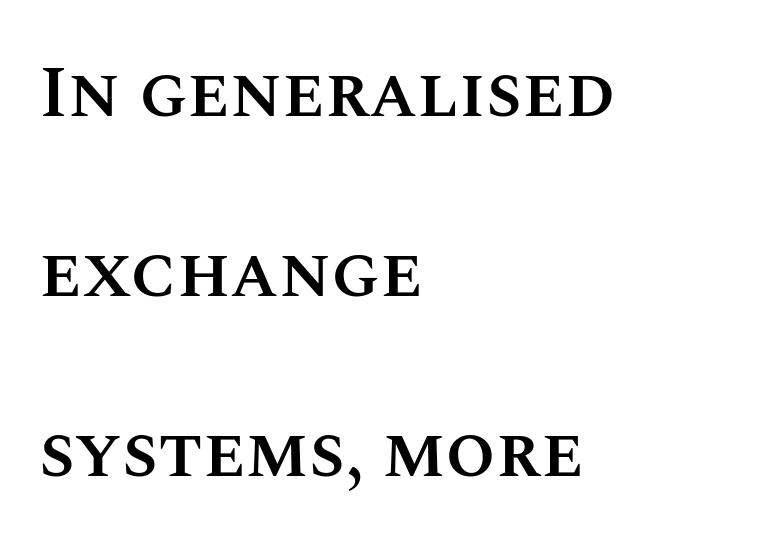
Q: Is the text bold? A: Semi-bold.
Q: Is the text italic (slanted)? A: No, it is upright.
Q: Is the text underlined? A: No.
Q: How is the paragraph aligned? A: Left-aligned.
Q: Is the spacing between letters normal or unusually wide? A: Normal.
Q: Is the spacing between lines tight, normal or loose? A: Loose.
Q: Width (condensed, normal, or wide)? A: Normal.
Q: Stroke contrast? A: Medium.
Q: x-height? A: Large.
Q: Monospaced? A: No.
